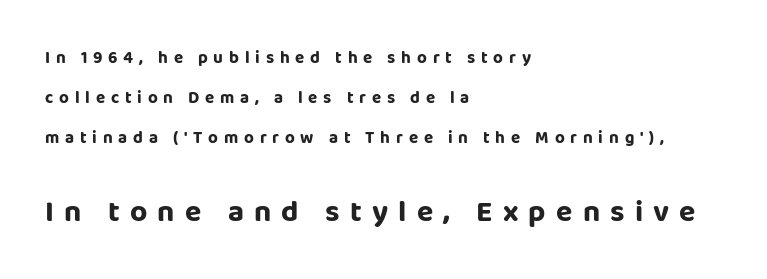
You can tell from the bare stems that sans-serif type was used. Leading: increased. A student would call this left alignment; a typographer would say flush left, rag right. Does extra space separate the letters? Yes, quite a lot of it.
